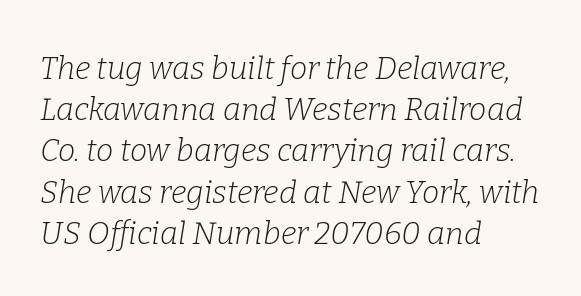
{"serif": "yes", "italic": "yes", "lean": "right", "slant_degrees": 9, "bold": "no", "weight": "light", "width": "normal", "stroke_contrast": "low", "x_height": "medium", "monospaced": "no", "underline": "no", "align": "left", "line_spacing": "normal", "line_spacing_ratio": 1.33, "letter_spacing": "normal", "letter_spacing_em": 0.0, "glyph_px": 31}
